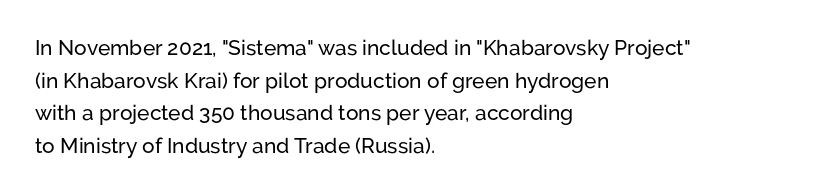
Q: Is the text italic (slanted)? A: No, it is upright.
Q: Is the text underlined? A: No.
Q: How is the paragraph aligned? A: Left-aligned.
Q: Is the spacing between letters normal or unusually wide? A: Normal.
Q: Is the spacing between lines tight, normal or loose? A: Normal.
